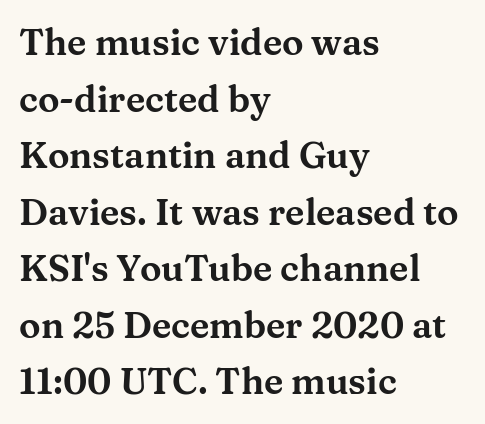
One glance says typical: line gaps are just what's usual. Every character sits straight up, as roman type does. Letters rest on an invisible, unmarked baseline. Students, note that the glyphs here touch the page at normal intervals. Here the designer chose a conventional face with non-uniform glyph widths. What kind of face is this? One with serifs.
